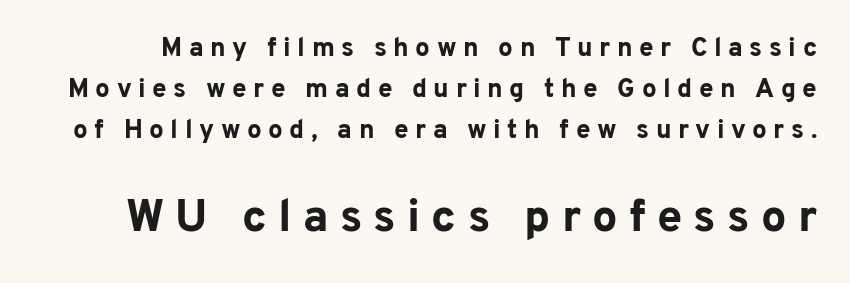
The image shows 45 px bold sans-serif type, upright; set normal line spacing (1.57x), unusually wide letter spacing (+0.25 em), not underlined; the second (bottom) block is 1.73x larger; low stroke contrast and a medium x-height.
